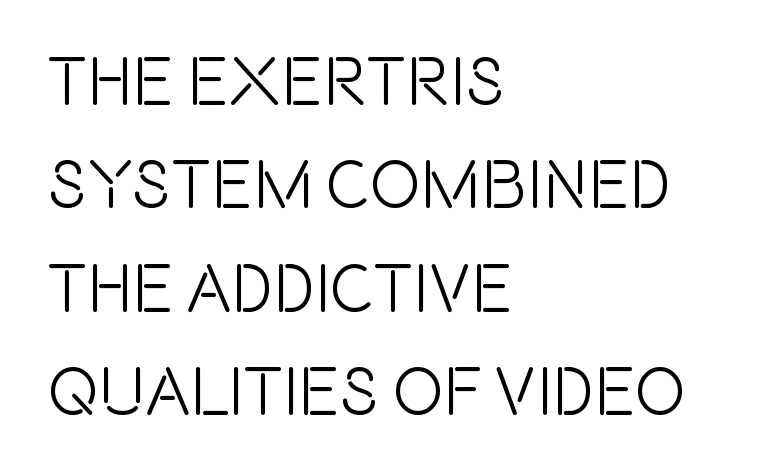
You can tell it's not italic because the verticals are truly vertical. Grotesque or geometric, the face here clearly has no serifs. Caption: multi-line text, flush left, ragged right. Only glyphs here, with clear space below each row. The lines sit at an ordinary, default distance from one another. The passage shown has conventional tracking throughout.
